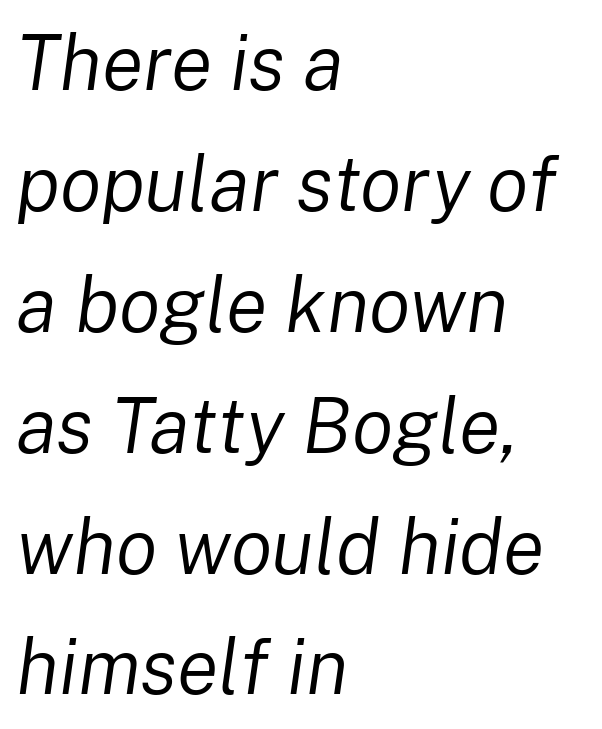
Q: Is the text bold? A: No.
Q: Is the text italic (slanted)? A: Yes, it leans right by about 8 degrees.
Q: Is the text underlined? A: No.
Q: How is the paragraph aligned? A: Left-aligned.
Q: Is the spacing between letters normal or unusually wide? A: Normal.
Q: Is the spacing between lines tight, normal or loose? A: Normal.
Q: Width (condensed, normal, or wide)? A: Normal.
Q: Stroke contrast? A: Low.
Q: x-height? A: Medium.
Q: Monospaced? A: No.
